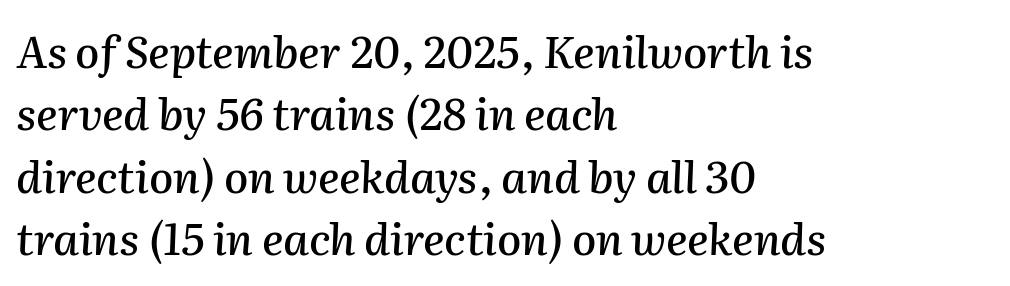
{"italic": "yes", "lean": "right", "slant_degrees": 2, "width": "normal", "stroke_contrast": "medium", "x_height": "medium", "monospaced": "no", "underline": "no", "align": "left", "line_spacing": "normal", "line_spacing_ratio": 1.42, "letter_spacing": "normal", "letter_spacing_em": 0.0, "glyph_px": 44}
